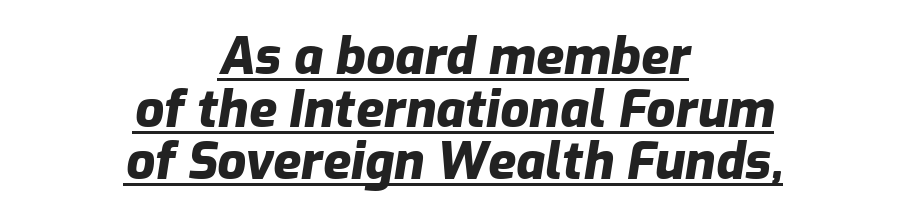
Q: Is the text bold? A: Yes.
Q: Is the text italic (slanted)? A: Yes, it leans right by about 9 degrees.
Q: Is the text underlined? A: Yes.
Q: How is the paragraph aligned? A: Centered.
Q: Is the spacing between letters normal or unusually wide? A: Normal.
Q: Is the spacing between lines tight, normal or loose? A: Tight.
Q: Width (condensed, normal, or wide)? A: Normal.
Q: Stroke contrast? A: Low.
Q: x-height? A: Medium.
Q: Monospaced? A: No.
